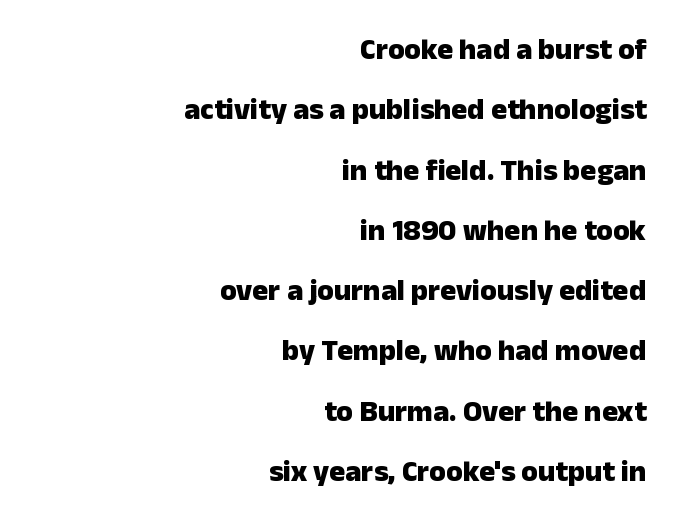
{"serif": "no", "italic": "no", "bold": "yes", "weight": "heavy", "width": "normal", "stroke_contrast": "low", "x_height": "medium", "monospaced": "no", "underline": "no", "align": "right", "line_spacing": "loose", "line_spacing_ratio": 2.01, "letter_spacing": "normal", "letter_spacing_em": 0.0, "glyph_px": 30}
